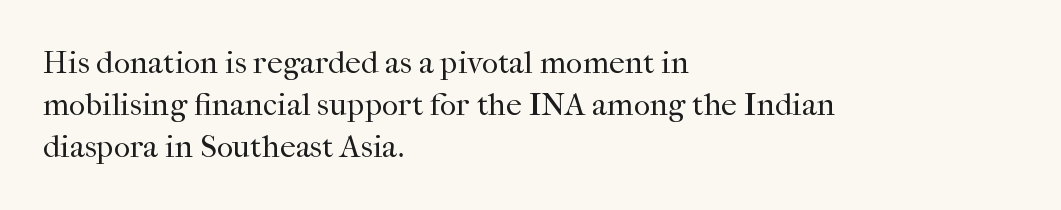
Q: Is the text bold? A: No.
Q: Is the text italic (slanted)? A: No, it is upright.
Q: Is the typeface a serif or a sans-serif typeface? A: Serif.
Q: Is the text underlined? A: No.
Q: How is the paragraph aligned? A: Left-aligned.
Q: Is the spacing between letters normal or unusually wide? A: Normal.
Q: Is the spacing between lines tight, normal or loose? A: Normal.
Q: Width (condensed, normal, or wide)? A: Normal.
Q: Stroke contrast? A: High.
Q: x-height? A: Medium.
Q: Monospaced? A: No.
